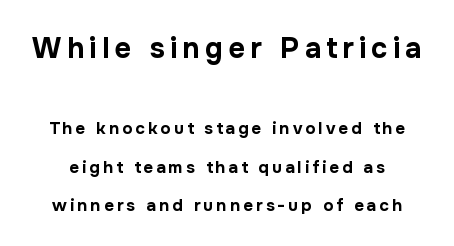
Unlike italic type, these characters show no tilt at all. The baseline area is clear. Serif or sans? Sans — the stroke terminals are bare. Character widths vary here, with narrow letters taking less room than wide ones. Whoever set this chose breathing room over compactness in the vertical rhythm.
